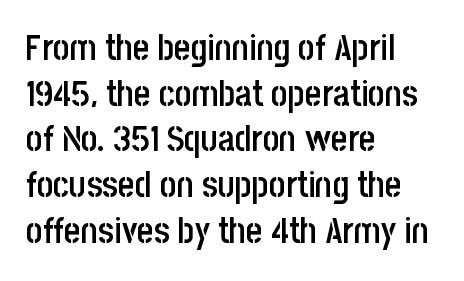
{"serif": "no", "italic": "no", "bold": "semi", "weight": "semibold", "width": "condensed", "stroke_contrast": "low", "x_height": "large", "monospaced": "no", "underline": "no", "align": "left", "line_spacing": "normal", "line_spacing_ratio": 1.27, "letter_spacing": "normal", "letter_spacing_em": 0.0, "glyph_px": 36}
